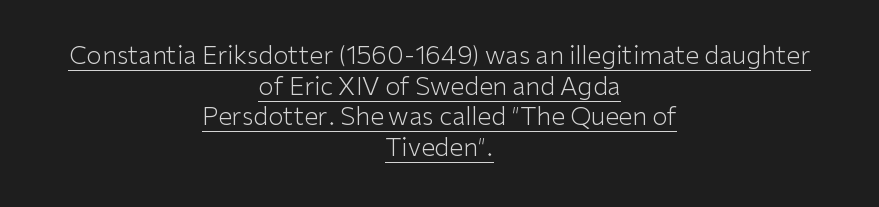
Every row of glyphs is offset so its center matches the block's center. Default kerning and tracking; the words read as compact shapes. The face looks like a standard text weight, possibly lighter. The font's upright variant was chosen for this text.
